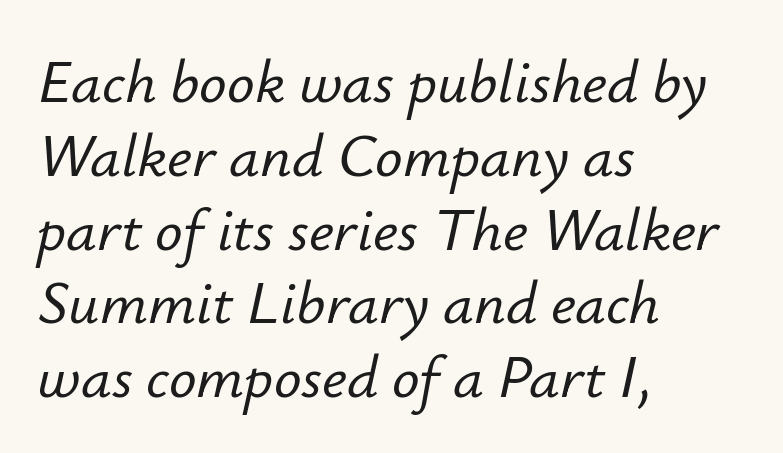
The image shows 61 px text type, italic (leaning right); set left-aligned, line spacing 1.21x, normal letter spacing, not underlined; low stroke contrast and a small x-height.
